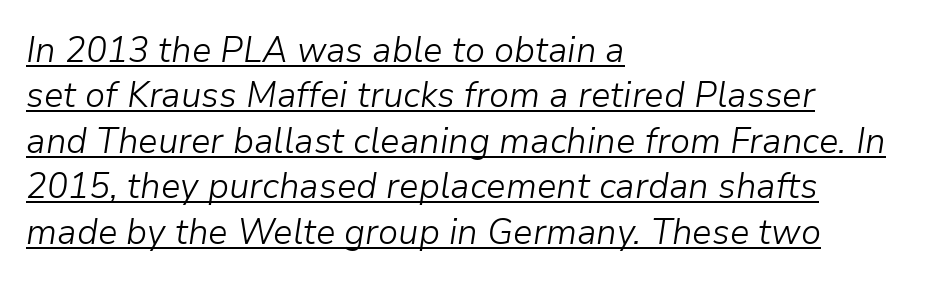
In terms of leading, this rendering sits right in the middle. Each letter keeps its own natural width here, so spacing adapts to shape. The specimen reads as italic at a glance. The passage shown is not bold in any degree. The compositor pushed each line to the left boundary.
